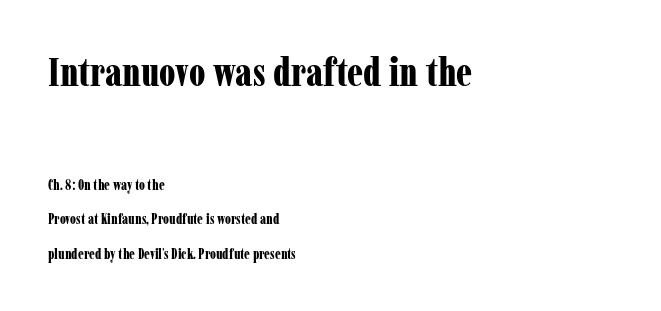
Q: Is the text bold? A: Yes.
Q: Is the text italic (slanted)? A: No, it is upright.
Q: Is the typeface a serif or a sans-serif typeface? A: Serif.
Q: Is the text underlined? A: No.
Q: How is the paragraph aligned? A: Left-aligned.
Q: Is the spacing between letters normal or unusually wide? A: Normal.
Q: Is the spacing between lines tight, normal or loose? A: Loose.
Q: Which block of text is set in a larger size, the first (top) or the second (bottom)? A: The first (top) one.
Q: Width (condensed, normal, or wide)? A: Condensed.
Q: Stroke contrast? A: Low.
Q: x-height? A: Medium.
Q: Monospaced? A: No.
